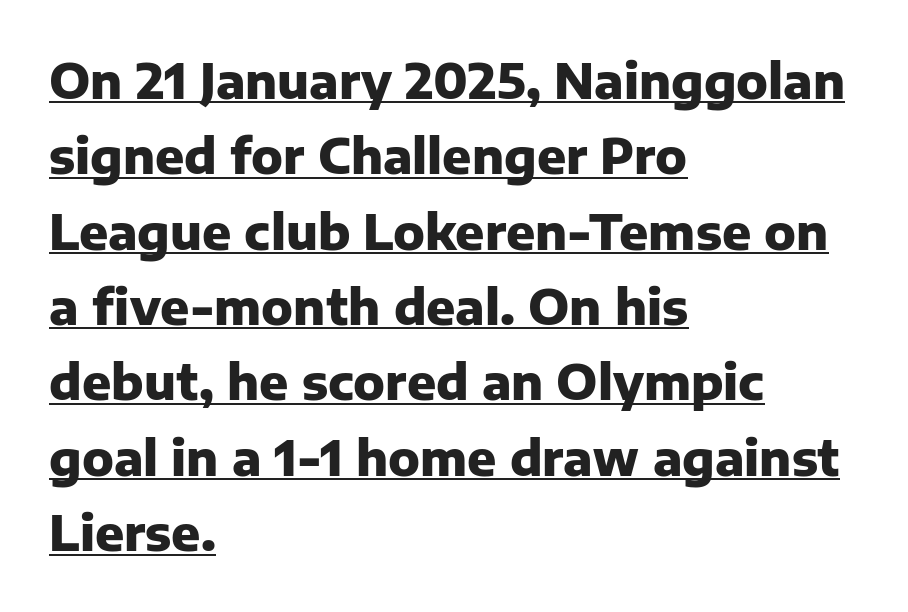
{"serif": "no", "italic": "no", "bold": "yes", "weight": "heavy", "width": "normal", "stroke_contrast": "low", "x_height": "medium", "monospaced": "no", "underline": "yes", "align": "left", "line_spacing": "normal", "line_spacing_ratio": 1.57, "letter_spacing": "normal", "letter_spacing_em": 0.0, "glyph_px": 48}
